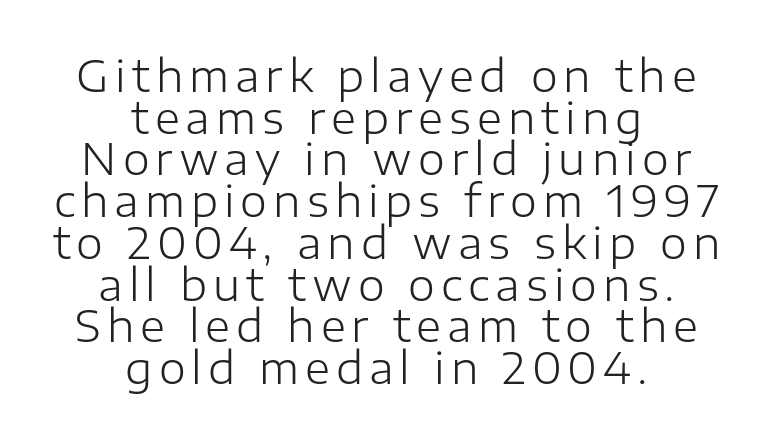
{"serif": "no", "italic": "no", "bold": "no", "weight": "light", "width": "normal", "stroke_contrast": "low", "x_height": "medium", "monospaced": "no", "underline": "no", "align": "center", "line_spacing": "tight", "line_spacing_ratio": 0.97, "glyph_px": 43}
